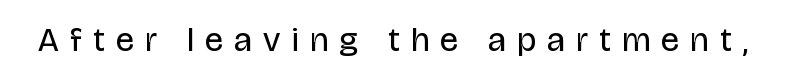
Is this a fixed-width face? No — the glyphs have proportional, varying widths. No extra ink here — the face is not bold. Caption: expanded tracking, letters set apart. Note: no serifs on the glyphs.
